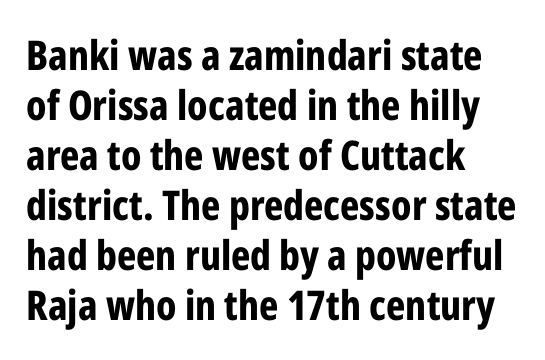
The image shows 41 px bold, condensed sans-serif type, upright; set left-aligned, line spacing 1.22x, normal letter spacing, not underlined; low stroke contrast and a medium x-height.
